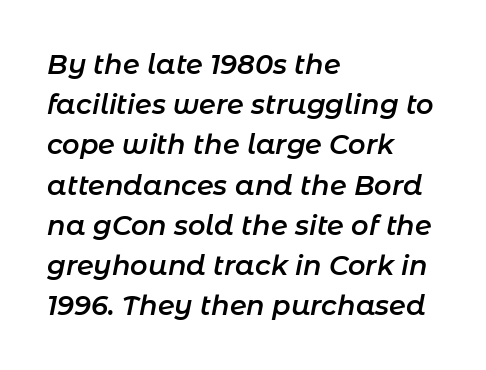
Q: Is the text bold? A: Semi-bold.
Q: Is the text italic (slanted)? A: Yes, it leans right by about 11 degrees.
Q: Is the text underlined? A: No.
Q: How is the paragraph aligned? A: Left-aligned.
Q: Is the spacing between letters normal or unusually wide? A: Normal.
Q: Is the spacing between lines tight, normal or loose? A: Normal.
